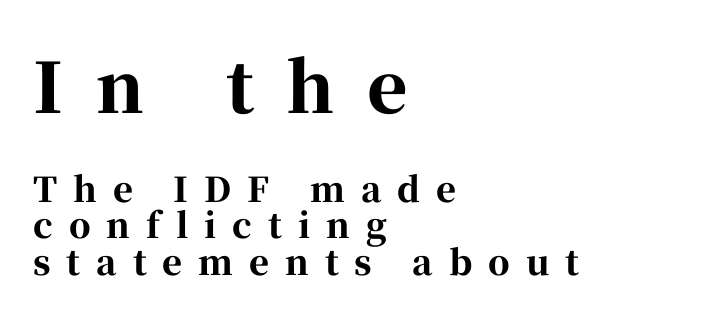
Q: Is the text bold? A: Yes.
Q: Is the text italic (slanted)? A: No, it is upright.
Q: Is the typeface a serif or a sans-serif typeface? A: Serif.
Q: Is the text underlined? A: No.
Q: How is the paragraph aligned? A: Left-aligned.
Q: Is the spacing between letters normal or unusually wide? A: Unusually wide.
Q: Is the spacing between lines tight, normal or loose? A: Tight.
Q: Which block of text is set in a larger size, the first (top) or the second (bottom)? A: The first (top) one.
Q: Width (condensed, normal, or wide)? A: Normal.
Q: Stroke contrast? A: High.
Q: x-height? A: Medium.
Q: Monospaced? A: No.
